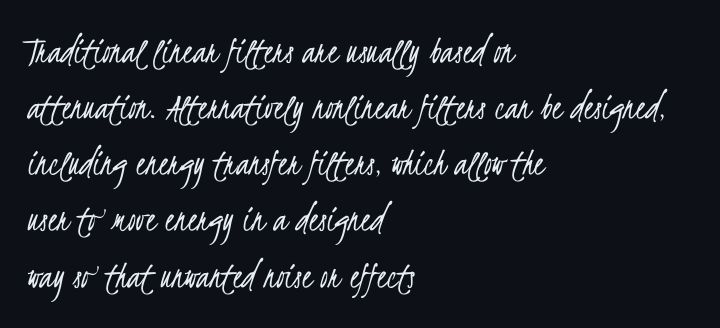
Q: Is the text bold? A: No.
Q: Is the typeface a serif or a sans-serif typeface? A: Sans-serif.
Q: Is the text underlined? A: No.
Q: How is the paragraph aligned? A: Left-aligned.
Q: Is the spacing between letters normal or unusually wide? A: Normal.
Q: Is the spacing between lines tight, normal or loose? A: Normal.
Q: Width (condensed, normal, or wide)? A: Condensed.
Q: Stroke contrast? A: Low.
Q: x-height? A: Small.
Q: Monospaced? A: No.
